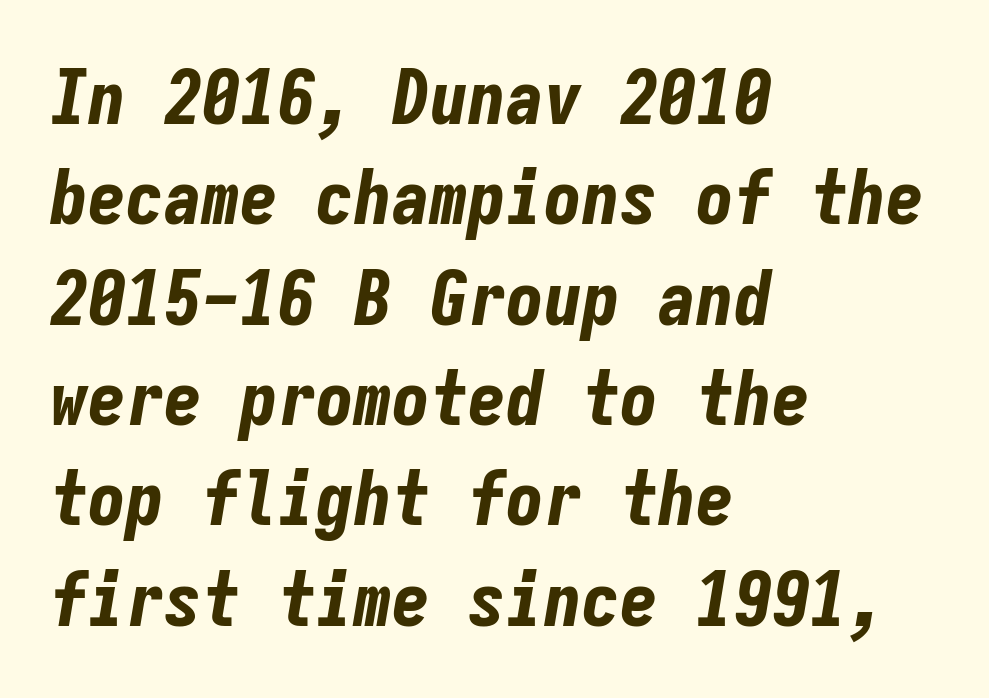
The image shows 76 px bold, condensed type, italic (leaning right), monospaced; set left-aligned, normal line spacing (1.32x), normal letter spacing, not underlined; low stroke contrast and a medium x-height.
